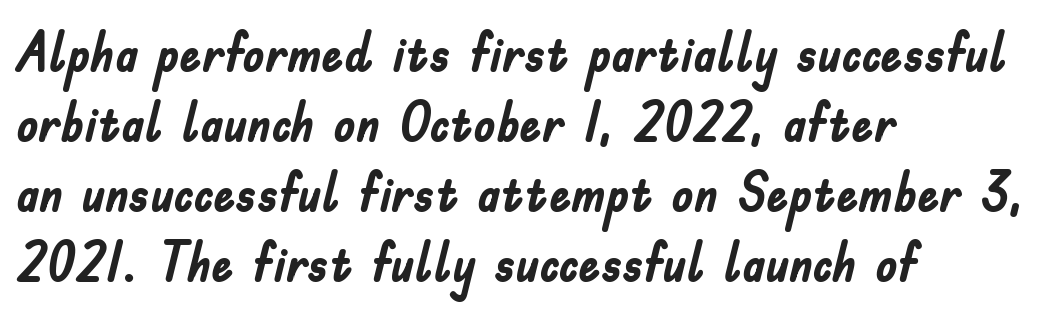
Q: Is the text bold? A: Yes.
Q: Is the text italic (slanted)? A: Yes.
Q: Is the typeface a serif or a sans-serif typeface? A: Sans-serif.
Q: Is the text underlined? A: No.
Q: How is the paragraph aligned? A: Left-aligned.
Q: Is the spacing between letters normal or unusually wide? A: Normal.
Q: Is the spacing between lines tight, normal or loose? A: Normal.
Q: Width (condensed, normal, or wide)? A: Condensed.
Q: Stroke contrast? A: Low.
Q: x-height? A: Small.
Q: Monospaced? A: No.
